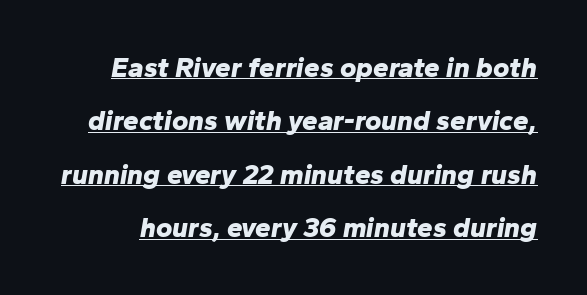
Heft: maximum for text — a bold. Line spacing here is loose. Tall strokes in this sample are angled rather than plumb. Glyph-to-glyph distance matches everyday printed text. Compared with undecorated copy, this sample adds a rule below the words. Is this a fixed-width face? No — the glyphs have proportional, varying widths.
